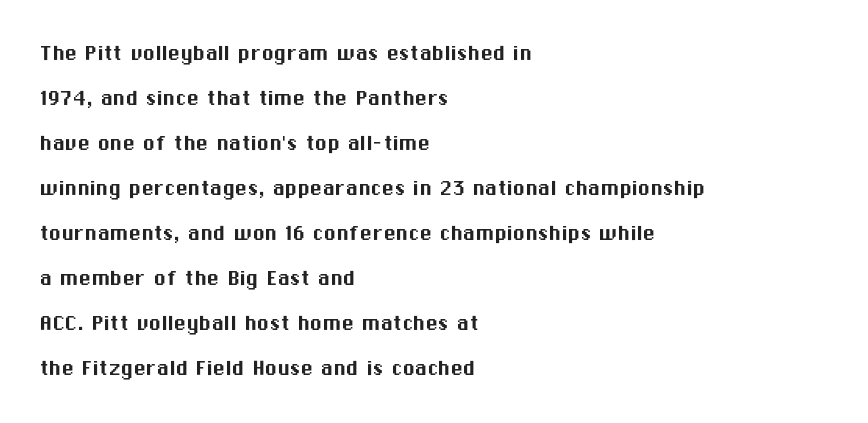
The image shows 25 px text type, upright; set left-aligned, line spacing 1.8x, normal letter spacing, not underlined.
